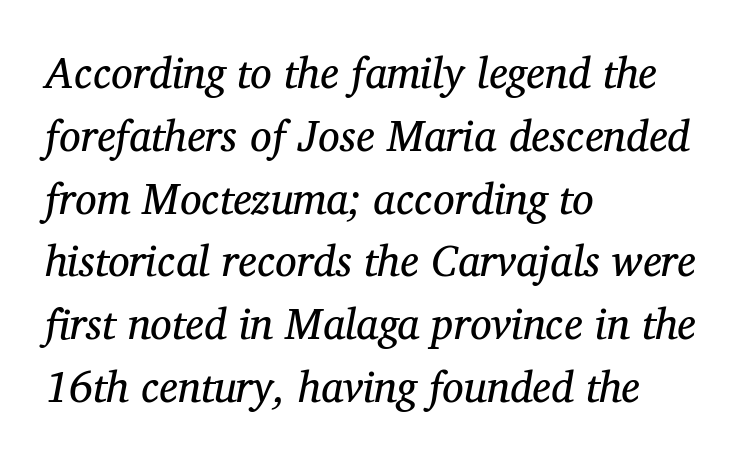
Letters rest on an invisible, unmarked baseline. Observe the ordinary spacing: letters are neighbours, not strangers. Leading: standard. Heft: none added — not bold. The paragraph shown leans on its left margin. This sample has the flowing, uneven cadence of proportional lettering.
